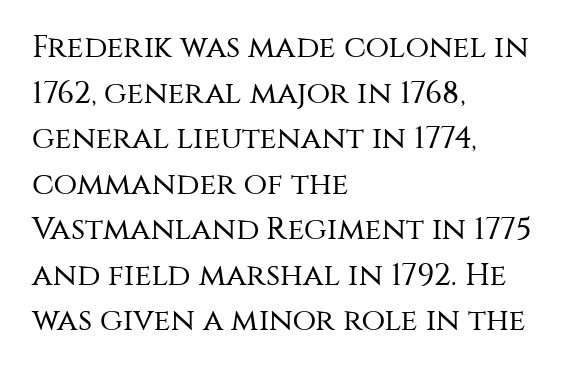
The image shows 31 px regular-weight sans-serif type, upright; set left-aligned, normal line spacing (1.47x), normal letter spacing, not underlined; medium stroke contrast and a large x-height.
